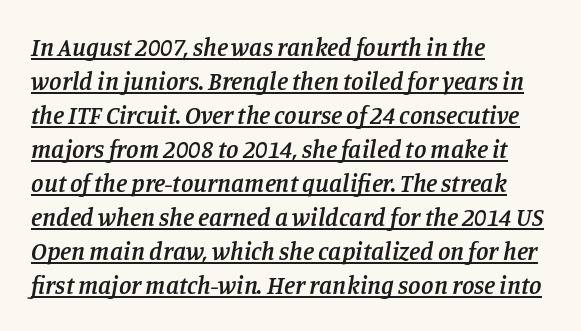
Q: Is the text bold? A: Semi-bold.
Q: Is the text italic (slanted)? A: Yes, it leans right by about 11 degrees.
Q: Is the text underlined? A: Yes.
Q: How is the paragraph aligned? A: Left-aligned.
Q: Is the spacing between letters normal or unusually wide? A: Normal.
Q: Is the spacing between lines tight, normal or loose? A: Normal.
